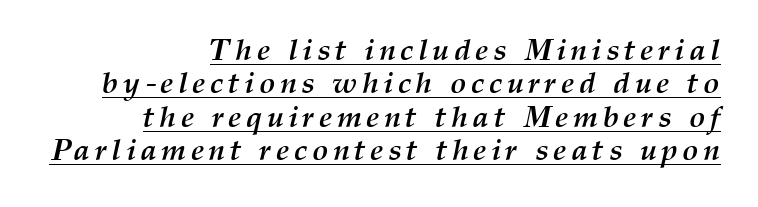
The image shows 30 px semibold type, italic (leaning right); set right-aligned, tight line spacing (1.11x), underlined; medium stroke contrast and a medium x-height.
